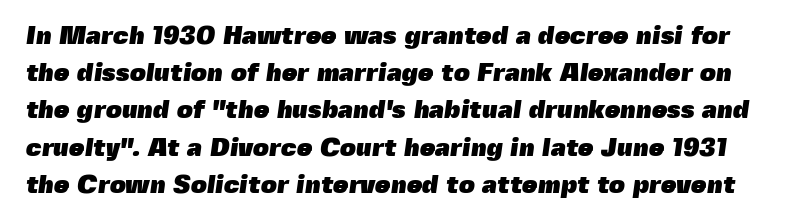
The face used here has the dense, thick strokes of a bold. Tracking value appears to be zero — textbook default spacing. Each row of text sits above clean, open space. Leading matches the norm, producing a regular column.
